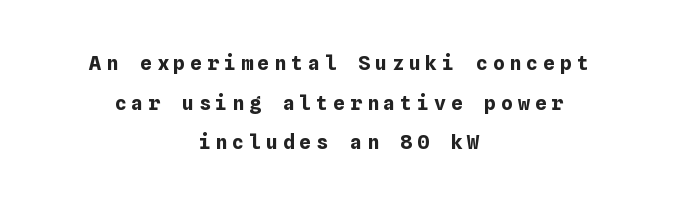
{"italic": "no", "bold": "yes", "underline": "no", "align": "center", "line_spacing": "loose", "line_spacing_ratio": 1.98, "letter_spacing": "wide", "letter_spacing_em": 0.24, "glyph_px": 20}
